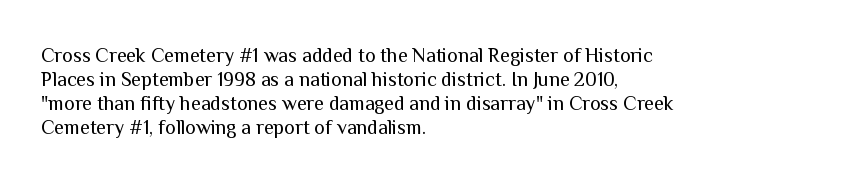
Descenders are the only things crossing below the line. Letters have the restrained weight of plain body copy at most. Where is the straight margin? On the left. Between one letter and the next there's only the usual sliver of space.
